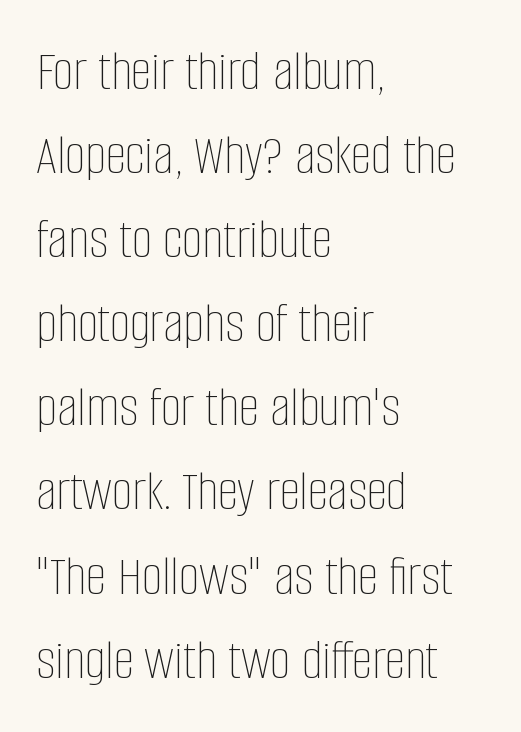
{"italic": "no", "bold": "no", "weight": "thin", "width": "condensed", "stroke_contrast": "low", "x_height": "large", "monospaced": "no", "underline": "no", "align": "left", "line_spacing": "normal", "line_spacing_ratio": 1.45, "letter_spacing": "normal", "letter_spacing_em": 0.0, "glyph_px": 58}
